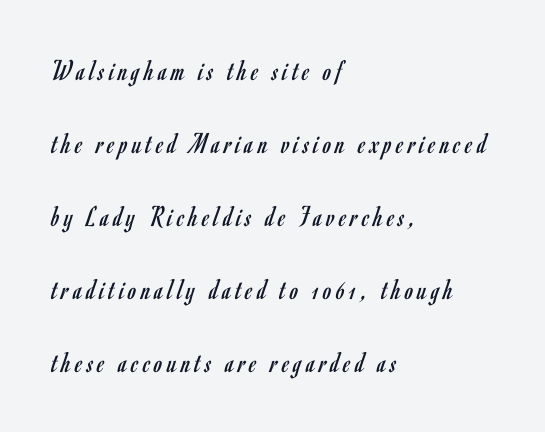
Q: Is the text bold? A: No.
Q: Is the text italic (slanted)? A: Yes.
Q: Is the typeface a serif or a sans-serif typeface? A: Sans-serif.
Q: Is the text underlined? A: No.
Q: How is the paragraph aligned? A: Left-aligned.
Q: Is the spacing between lines tight, normal or loose? A: Loose.
Q: Width (condensed, normal, or wide)? A: Condensed.
Q: Stroke contrast? A: Low.
Q: x-height? A: Small.
Q: Monospaced? A: No.
